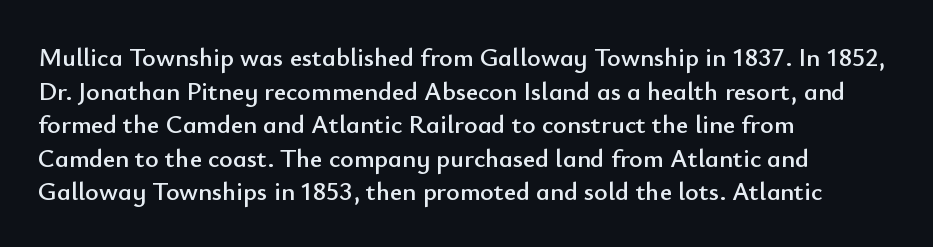
The zone under the glyphs is completely vacant. Line starts are locked; line ends wander. Look at the tracking — it's just the regular setting, nothing added. Horizontal bands of white between lines are of average thickness.
